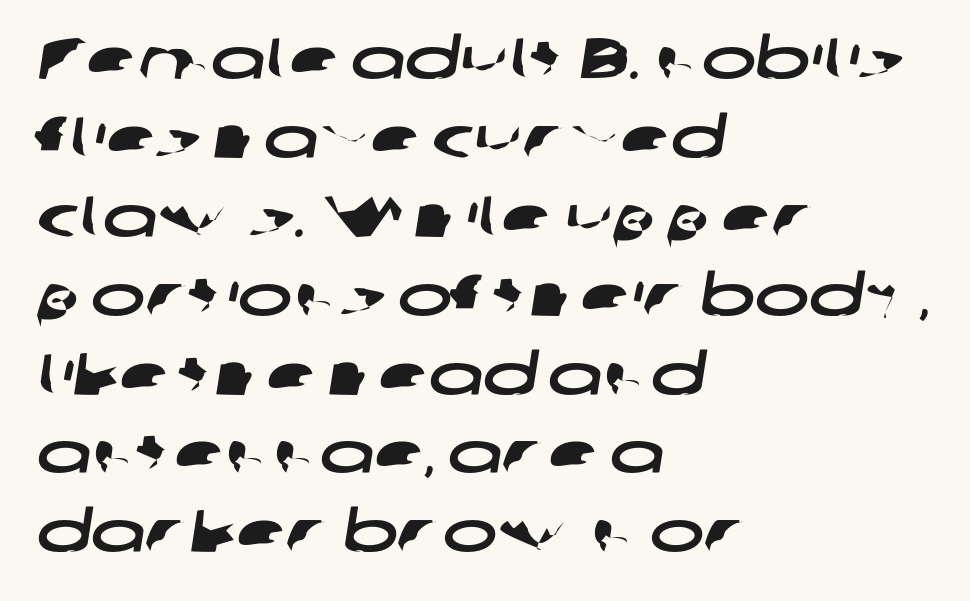
Teacher's note: observe the even left margin — that is flush-left alignment. Default kerning and tracking; the words read as compact shapes. Regarding leading, the lines here are spaced in the standard way. Each letter keeps its own natural width here, so spacing adapts to shape. The font family rendered here belongs to the sans-serif group. Lines of text with bare space underneath.
